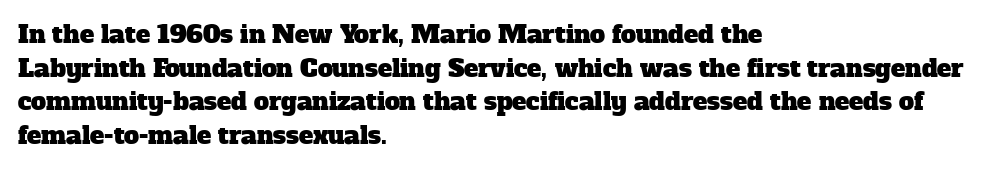
{"underline": "no", "align": "left", "line_spacing": "normal", "line_spacing_ratio": 1.4, "letter_spacing": "normal", "letter_spacing_em": 0.0, "glyph_px": 24}
